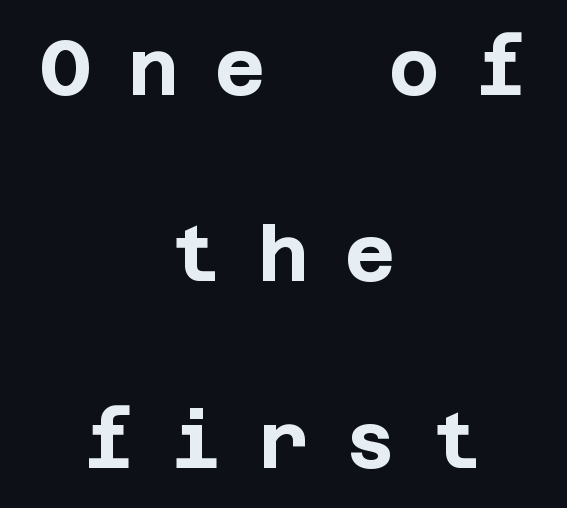
Honestly, there is no underline to notice here at all. Typesetter's note: full bold, strokes at maximum text heaviness. The specimen reads as upright at a glance. Vertical spacing — loose. Tracking value appears strongly positive — letters spread wide.
